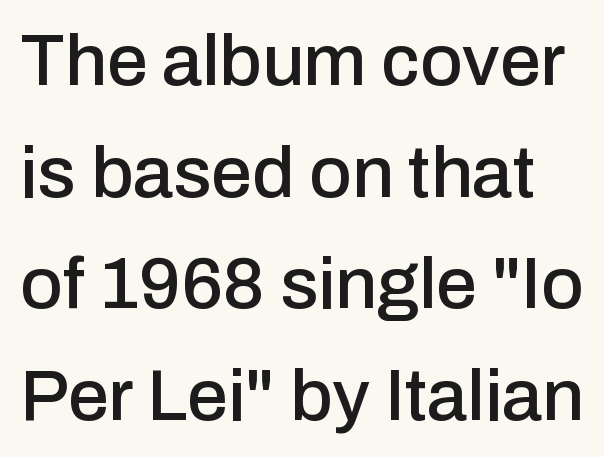
The image shows 73 px sans-serif type, upright; set normal line spacing (1.53x), normal letter spacing, not underlined; low stroke contrast and a medium x-height.
